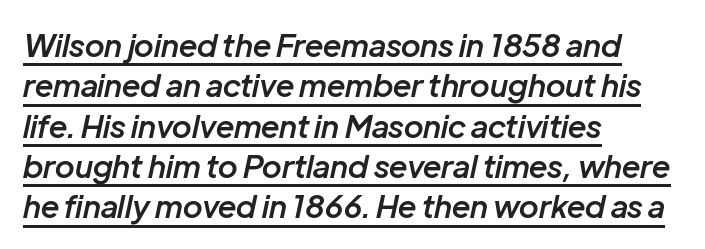
{"italic": "yes", "lean": "right", "slant_degrees": 12, "bold": "semi", "weight": "semibold", "width": "normal", "stroke_contrast": "low", "x_height": "medium", "monospaced": "no", "underline": "yes", "align": "left", "line_spacing": "normal", "line_spacing_ratio": 1.3, "letter_spacing": "normal", "letter_spacing_em": 0.0, "glyph_px": 31}
